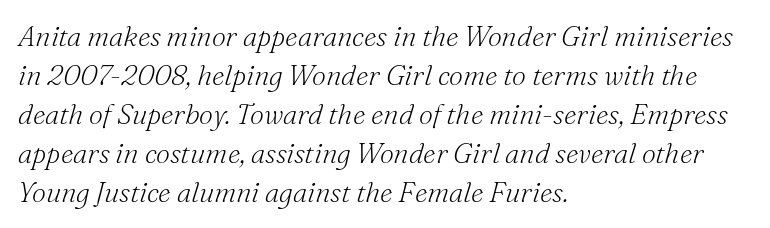
The image shows 28 px light serif type, italic (leaning right); set left-aligned, normal line spacing (1.39x), normal letter spacing, not underlined; medium stroke contrast and a small x-height.
